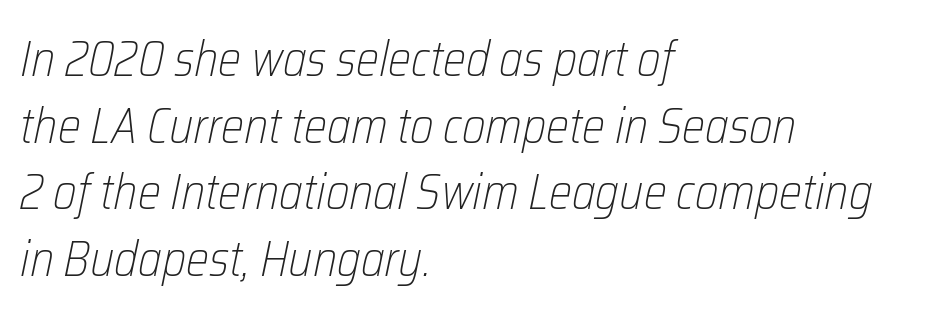
The image shows 49 px light, condensed type, italic (leaning right); set left-aligned, normal line spacing (1.36x), normal letter spacing, not underlined; low stroke contrast and a medium x-height.
